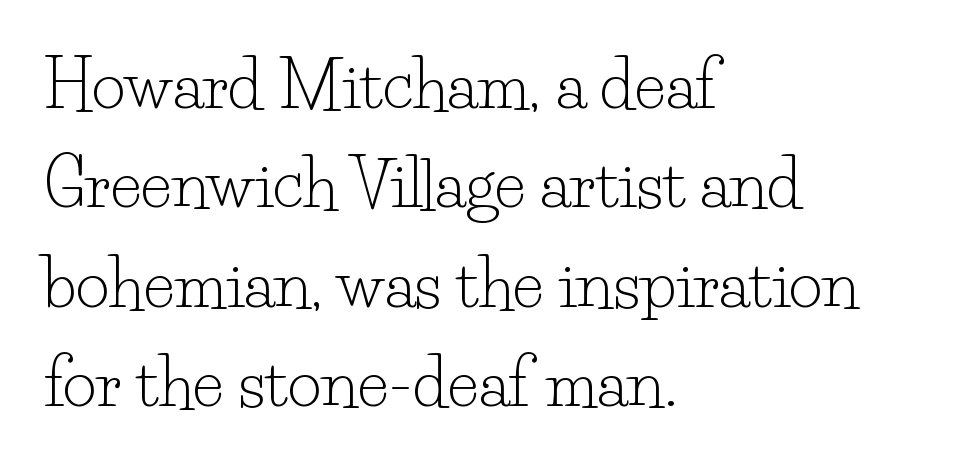
Q: Is the text bold? A: No.
Q: Is the text italic (slanted)? A: No, it is upright.
Q: Is the typeface a serif or a sans-serif typeface? A: Serif.
Q: Is the text underlined? A: No.
Q: How is the paragraph aligned? A: Left-aligned.
Q: Is the spacing between letters normal or unusually wide? A: Normal.
Q: Is the spacing between lines tight, normal or loose? A: Normal.
Q: Width (condensed, normal, or wide)? A: Normal.
Q: Stroke contrast? A: Low.
Q: x-height? A: Small.
Q: Monospaced? A: No.
